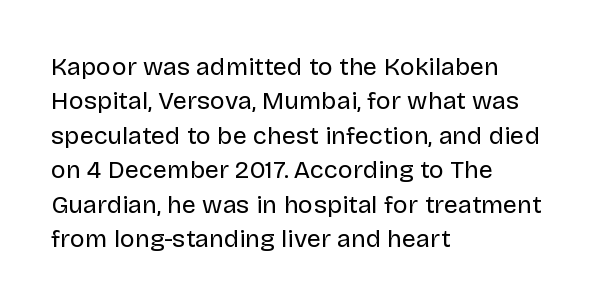
{"italic": "no", "bold": "no", "underline": "no", "align": "left", "line_spacing": "normal", "line_spacing_ratio": 1.38, "letter_spacing": "normal", "letter_spacing_em": 0.0, "glyph_px": 25}
